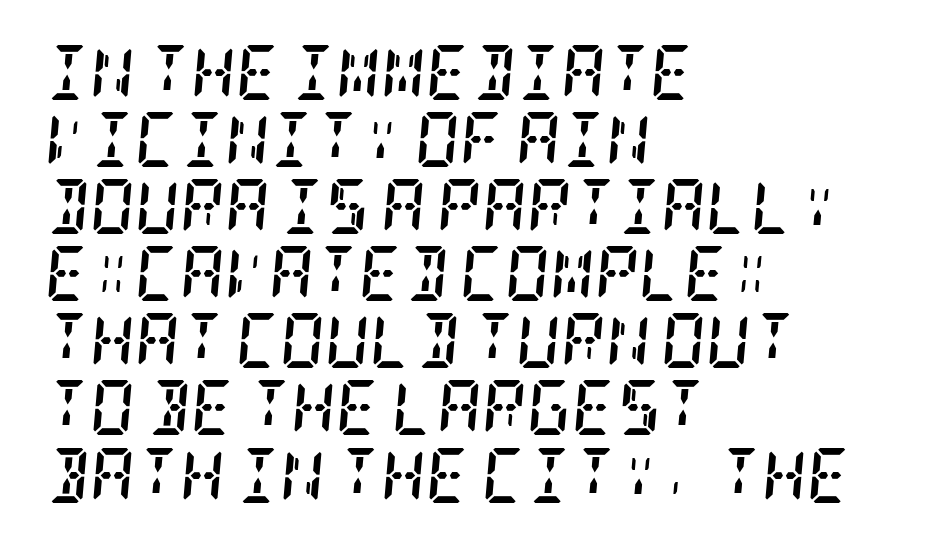
{"serif": "yes", "italic": "yes", "lean": "right", "slant_degrees": 5, "bold": "yes", "weight": "semibold", "width": "condensed", "stroke_contrast": "low", "x_height": "large", "underline": "no", "align": "left", "line_spacing_ratio": 1.22, "letter_spacing": "normal", "letter_spacing_em": 0.0, "glyph_px": 55}
